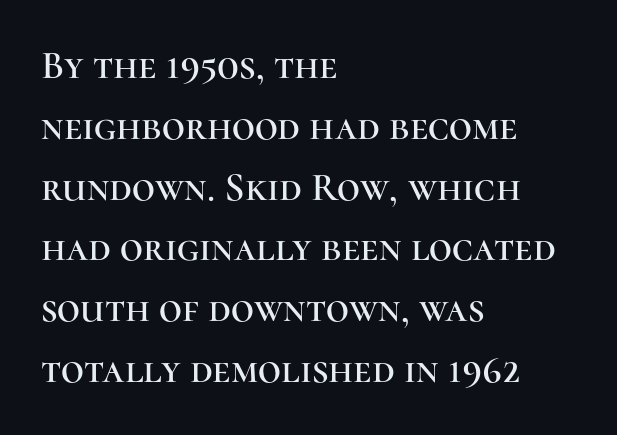
Q: Is the text italic (slanted)? A: No, it is upright.
Q: Is the typeface a serif or a sans-serif typeface? A: Serif.
Q: Is the text underlined? A: No.
Q: How is the paragraph aligned? A: Left-aligned.
Q: Is the spacing between letters normal or unusually wide? A: Normal.
Q: Is the spacing between lines tight, normal or loose? A: Normal.
Q: Width (condensed, normal, or wide)? A: Normal.
Q: Stroke contrast? A: High.
Q: x-height? A: Medium.
Q: Monospaced? A: No.
